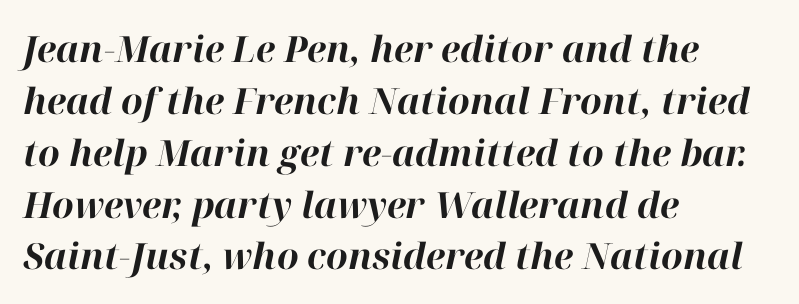
Q: Is the text bold? A: Yes.
Q: Is the text italic (slanted)? A: Yes, it leans right by about 12 degrees.
Q: Is the text underlined? A: No.
Q: How is the paragraph aligned? A: Left-aligned.
Q: Is the spacing between letters normal or unusually wide? A: Normal.
Q: Is the spacing between lines tight, normal or loose? A: Normal.
Q: Width (condensed, normal, or wide)? A: Normal.
Q: Stroke contrast? A: High.
Q: x-height? A: Medium.
Q: Monospaced? A: No.
